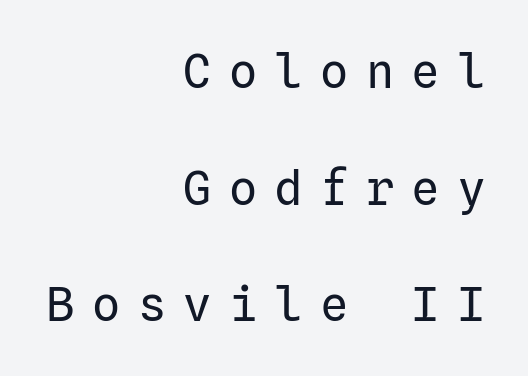
The image shows 47 px regular-weight sans-serif type, upright; set right-aligned, loose line spacing (2.48x), unusually wide letter spacing (+0.37 em), not underlined; low stroke contrast and a medium x-height.
